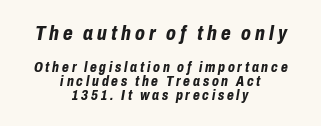
{"italic": "yes", "lean": "right", "slant_degrees": 10, "bold": "yes", "underline": "no", "align": "center", "line_spacing": "tight", "line_spacing_ratio": 1.03, "letter_spacing": "wide", "letter_spacing_em": 0.2, "larger_block": "first", "size_ratio": 1.43, "glyph_px": 20}
